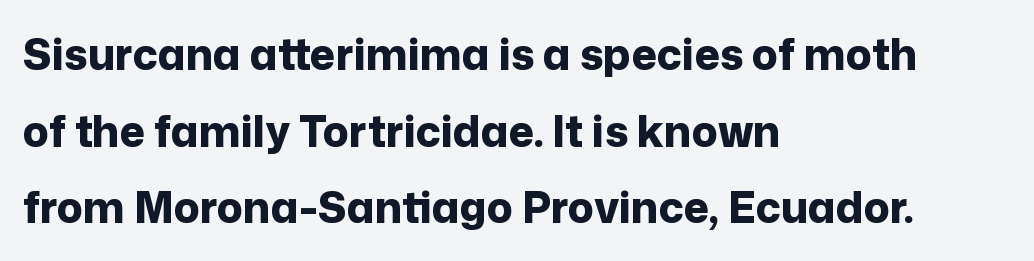
The image shows 43 px bold sans-serif type, upright; set left-aligned, line spacing 1.78x, normal letter spacing, not underlined; low stroke contrast and a medium x-height.
